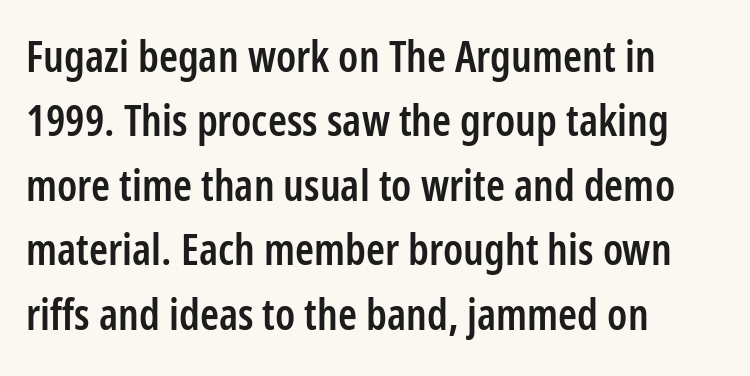
{"serif": "no", "italic": "no", "bold": "semi", "weight": "semibold", "width": "condensed", "stroke_contrast": "low", "x_height": "medium", "monospaced": "no", "underline": "no", "align": "left", "line_spacing": "normal", "line_spacing_ratio": 1.5, "letter_spacing": "normal", "letter_spacing_em": 0.0, "glyph_px": 43}
